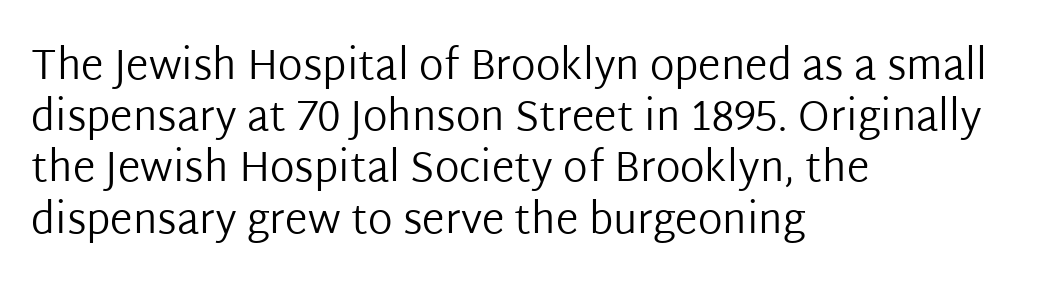
{"serif": "no", "italic": "no", "bold": "no", "weight": "regular", "width": "normal", "stroke_contrast": "low", "x_height": "medium", "monospaced": "no", "underline": "no", "align": "left", "line_spacing": "normal", "line_spacing_ratio": 1.25, "letter_spacing": "normal", "letter_spacing_em": 0.0, "glyph_px": 41}
